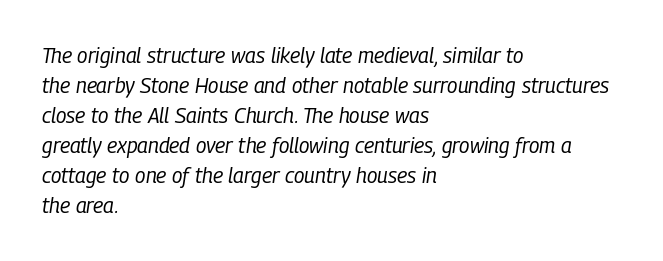
Q: Is the text bold? A: No.
Q: Is the text italic (slanted)? A: Yes, it leans right by about 9 degrees.
Q: Is the text underlined? A: No.
Q: How is the paragraph aligned? A: Left-aligned.
Q: Is the spacing between letters normal or unusually wide? A: Normal.
Q: Is the spacing between lines tight, normal or loose? A: Normal.
